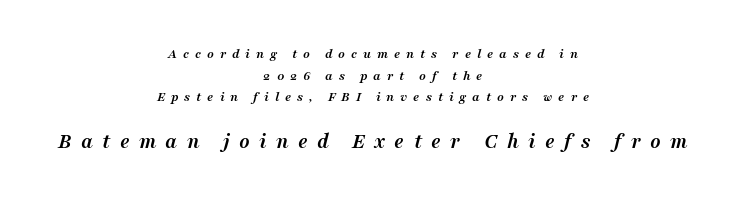
The image shows 22 px bold type, italic (leaning right); set centered, normal line spacing (1.55x), unusually wide letter spacing (+0.42 em), not underlined; the second (bottom) block is 1.57x larger.
